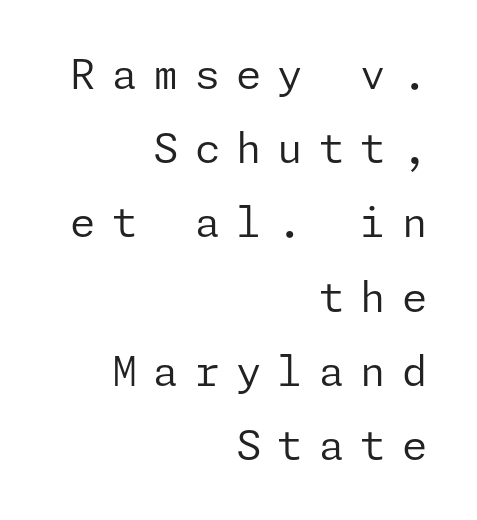
The image shows 41 px regular-weight sans-serif type, upright; set right-aligned, line spacing 1.81x, unusually wide letter spacing (+0.39 em), not underlined; low stroke contrast and a medium x-height.
